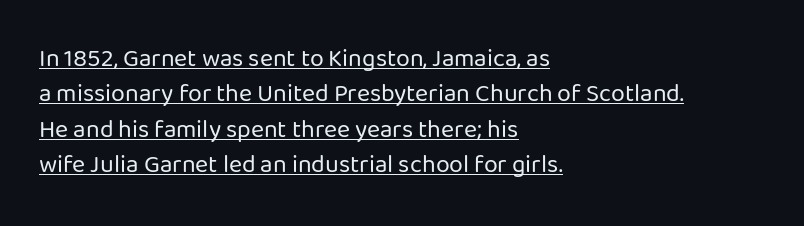
{"italic": "no", "bold": "no", "underline": "yes", "align": "left", "line_spacing": "normal", "line_spacing_ratio": 1.42, "letter_spacing": "normal", "letter_spacing_em": 0.0, "glyph_px": 25}
